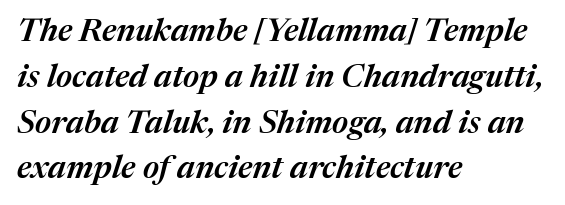
{"italic": "yes", "lean": "right", "slant_degrees": 17, "bold": "semi", "weight": "semibold", "width": "normal", "stroke_contrast": "medium", "x_height": "medium", "monospaced": "no", "underline": "no", "align": "left", "line_spacing": "normal", "line_spacing_ratio": 1.43, "letter_spacing": "normal", "letter_spacing_em": 0.0, "glyph_px": 32}
